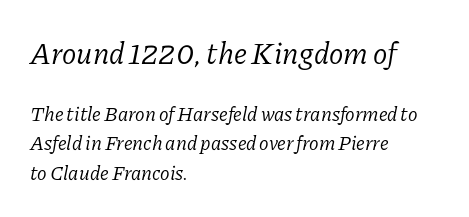
{"serif": "yes", "italic": "yes", "lean": "right", "slant_degrees": 11, "bold": "no", "weight": "light", "width": "normal", "stroke_contrast": "low", "x_height": "medium", "monospaced": "no", "underline": "no", "align": "left", "line_spacing": "normal", "line_spacing_ratio": 1.47, "letter_spacing": "normal", "letter_spacing_em": 0.0, "larger_block": "first", "size_ratio": 1.5, "glyph_px": 30}
